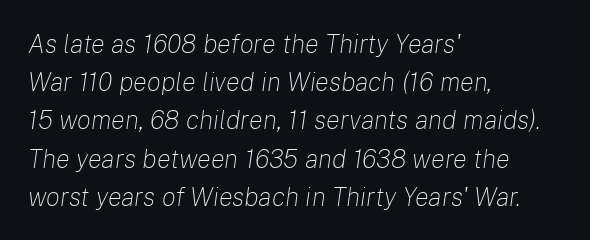
The image shows 26 px text type, italic (leaning right); set left-aligned, normal line spacing (1.47x), normal letter spacing, not underlined.
